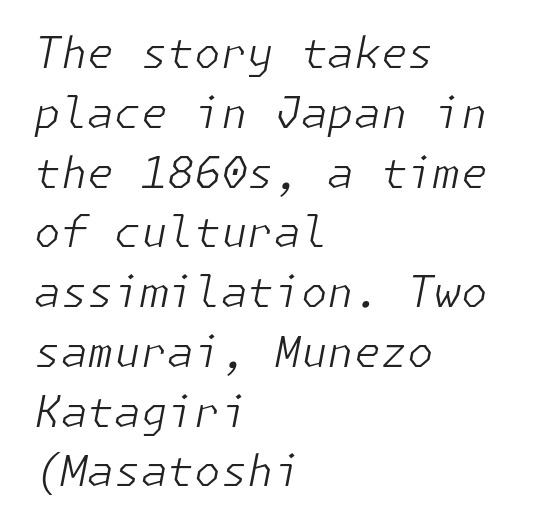
Stem width sits at or under what a default text font uses. A typesetter would call this zero additional tracking. Nobody drew a line under any word here. The axis of the letterforms is tilted away from vertical.
